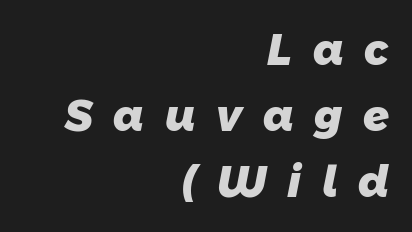
{"serif": "no", "bold": "yes", "weight": "heavy", "width": "normal", "stroke_contrast": "low", "x_height": "medium", "monospaced": "no", "underline": "no", "align": "right", "line_spacing": "normal", "line_spacing_ratio": 1.54, "letter_spacing": "wide", "letter_spacing_em": 0.48, "glyph_px": 43}
